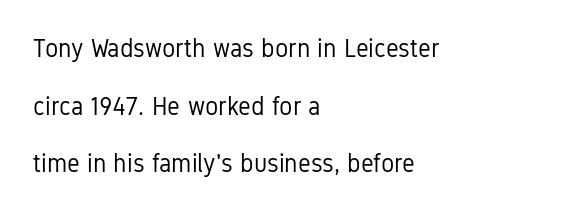
{"italic": "no", "bold": "no", "underline": "no", "align": "left", "line_spacing": "loose", "line_spacing_ratio": 2.31, "letter_spacing": "normal", "letter_spacing_em": 0.0, "glyph_px": 25}
